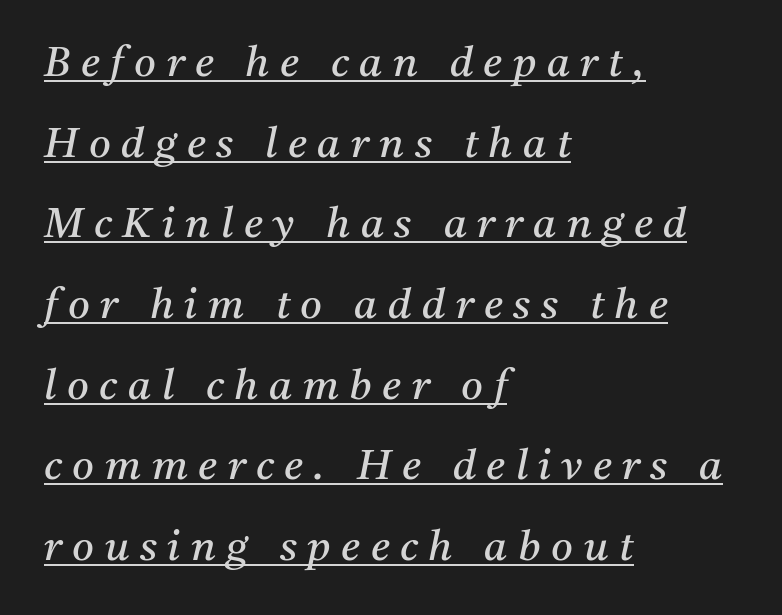
Q: Is the text bold? A: No.
Q: Is the text italic (slanted)? A: Yes, it leans right by about 11 degrees.
Q: Is the typeface a serif or a sans-serif typeface? A: Serif.
Q: Is the text underlined? A: Yes.
Q: How is the paragraph aligned? A: Left-aligned.
Q: Is the spacing between letters normal or unusually wide? A: Unusually wide.
Q: Is the spacing between lines tight, normal or loose? A: Loose.
Q: Width (condensed, normal, or wide)? A: Normal.
Q: Stroke contrast? A: Medium.
Q: x-height? A: Medium.
Q: Monospaced? A: No.
